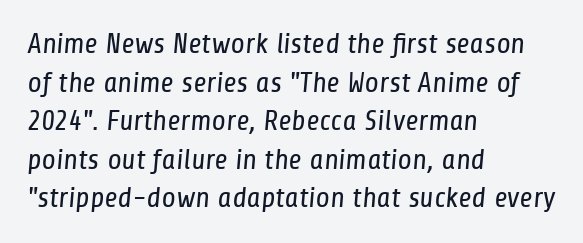
Unlike a traditional serif, this face leaves its strokes unadorned. The letters advance in unequal steps, a hallmark of proportional type. How are the letters spaced? Ordinarily, with no added tracking. No chunkiness to these letters — they're not bold. Students, observe: this is what conventionally led text looks like. Underline: absent.
